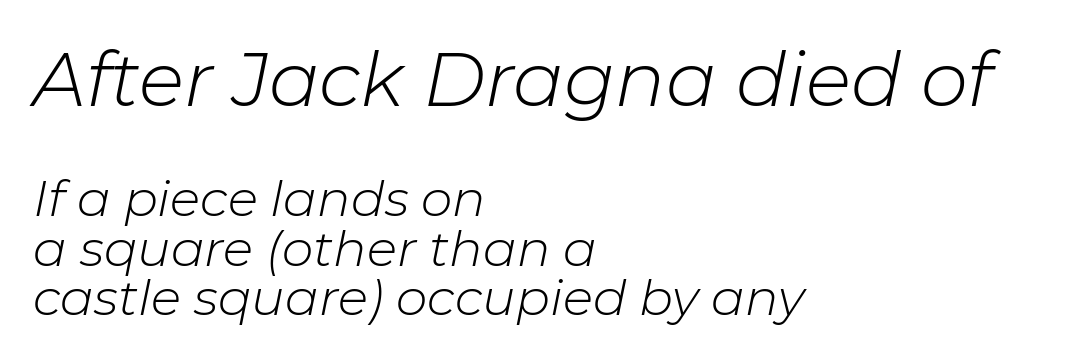
The image shows 75 px light type, italic (leaning right); set left-aligned, tight line spacing (0.99x), normal letter spacing, not underlined; the first (top) block is 1.5x larger; low stroke contrast and a medium x-height.
